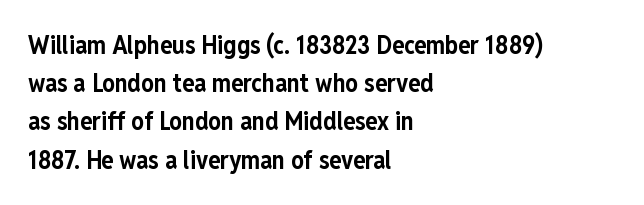
Lines of text with bare space underneath. Quick note: interline space is typical. The line texture is even and compact thanks to regular tracking. The letters stand straight up with perfectly vertical stems. I'd describe the lettering as bold — thick and assertive.
